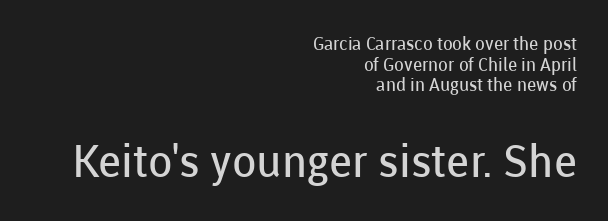
You can tell it's not italic because the verticals are truly vertical. Does the bottom block carry the larger type? Yes, it does. Ink coverage per letter is moderate at most. A typesetter would call this leading minimal, almost set solid.
